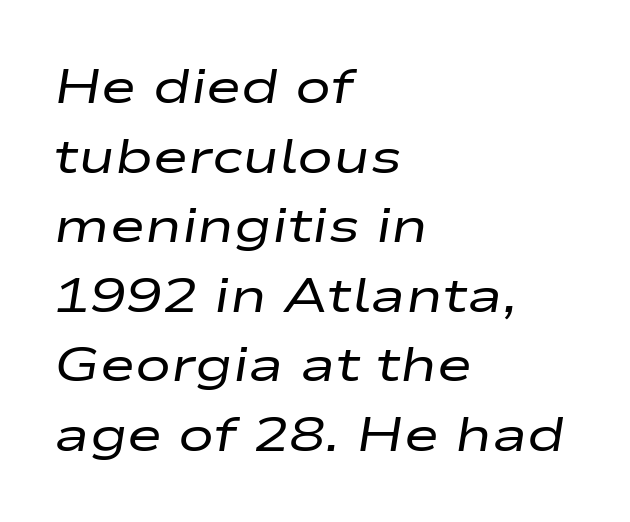
Caption: multi-line text, flush left, ragged right. The specimen reads as italic at a glance. The line-height multiplier appears to be the usual default. These glyphs show unthickened strokes, regular width or finer. Quick note: underline off.
